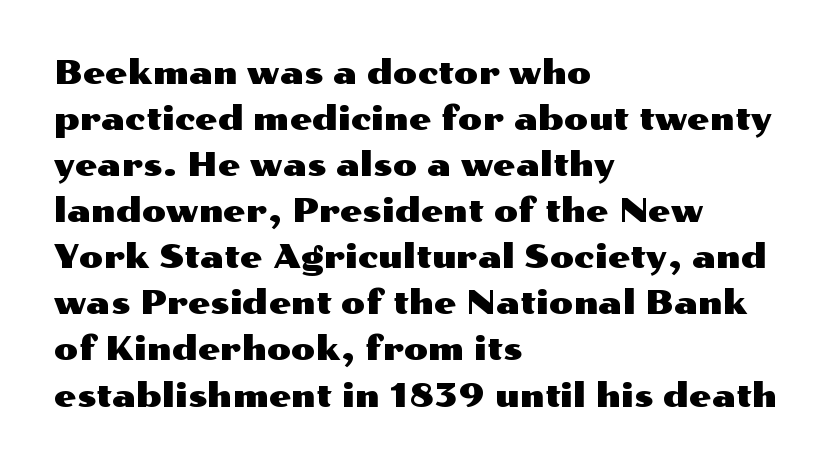
The image shows 32 px wide sans-serif type, upright; set left-aligned, normal line spacing (1.44x), normal letter spacing, not underlined; medium stroke contrast and a medium x-height.
